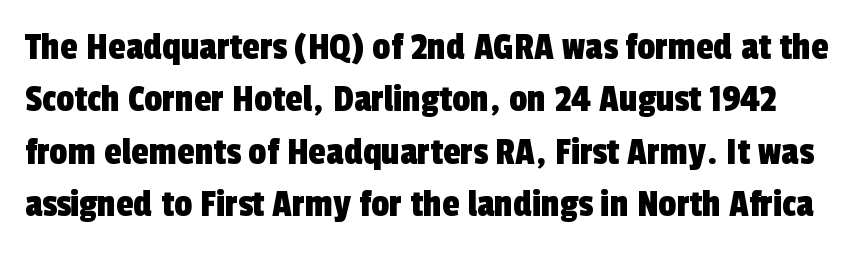
You can tell from the bare stems that sans-serif type was used. This rendering features lettering with no underline. Looks like regular typesetting: each glyph gets only the width it needs. The vertical gap from one line to the next is medium.
